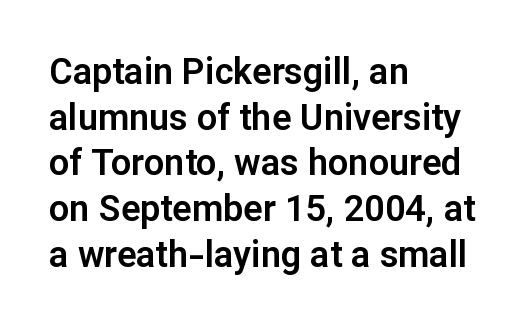
In CSS terms this would be text-align: left. Serif or sans? Sans — the stroke terminals are bare. Here the glyphs are tracked normally, forming tight word shapes. Beneath every word, the page is bare.
